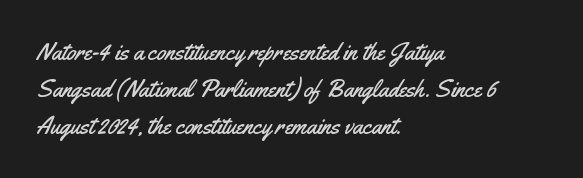
{"underline": "no", "align": "left", "line_spacing": "normal", "line_spacing_ratio": 1.54, "letter_spacing": "normal", "letter_spacing_em": 0.0, "glyph_px": 24}
